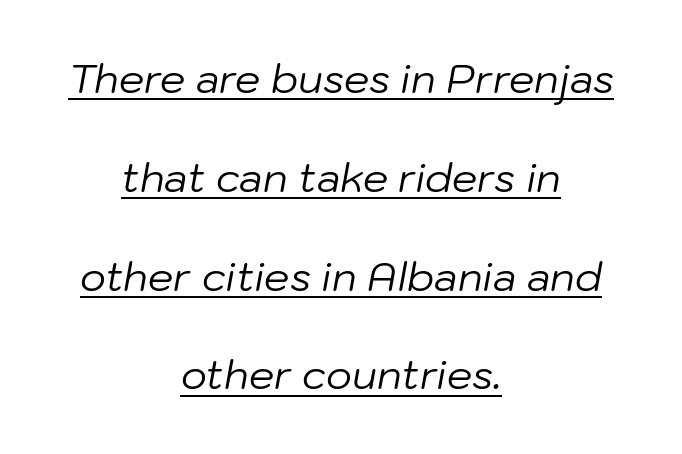
Q: Is the text bold? A: No.
Q: Is the text italic (slanted)? A: Yes, it leans right by about 10 degrees.
Q: Is the text underlined? A: Yes.
Q: How is the paragraph aligned? A: Centered.
Q: Is the spacing between letters normal or unusually wide? A: Normal.
Q: Is the spacing between lines tight, normal or loose? A: Loose.
Q: Width (condensed, normal, or wide)? A: Normal.
Q: Stroke contrast? A: Low.
Q: x-height? A: Medium.
Q: Monospaced? A: No.
